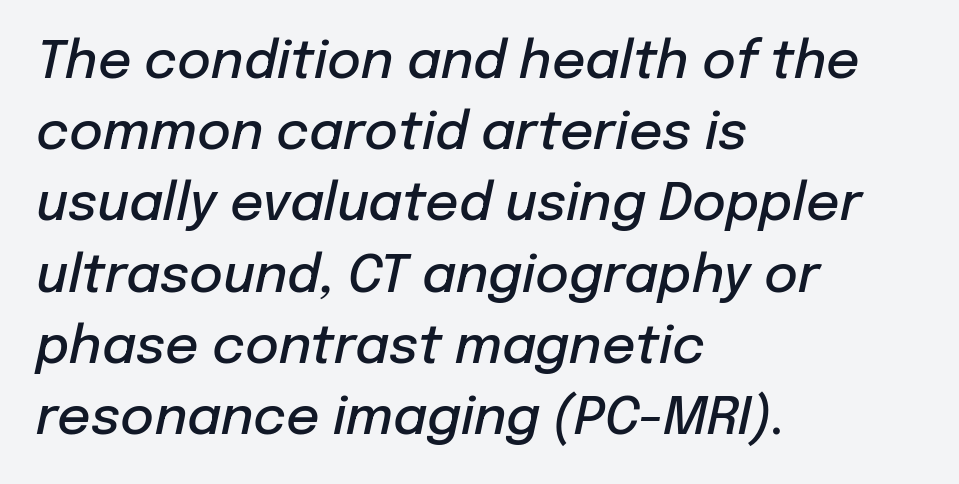
The image shows 52 px semibold type, italic (leaning right); set left-aligned, normal line spacing (1.37x), normal letter spacing, not underlined; low stroke contrast and a medium x-height.
